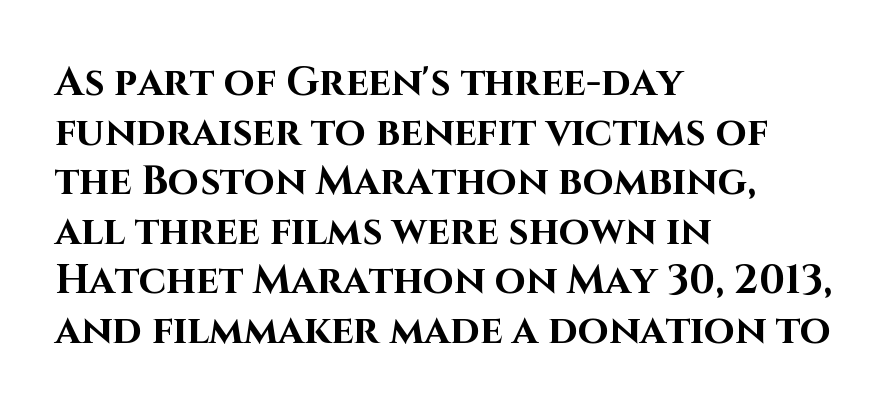
{"serif": "no", "italic": "no", "bold": "yes", "weight": "bold", "width": "normal", "stroke_contrast": "high", "x_height": "large", "monospaced": "no", "underline": "no", "align": "left", "line_spacing_ratio": 1.24, "letter_spacing": "normal", "letter_spacing_em": 0.0, "glyph_px": 40}
